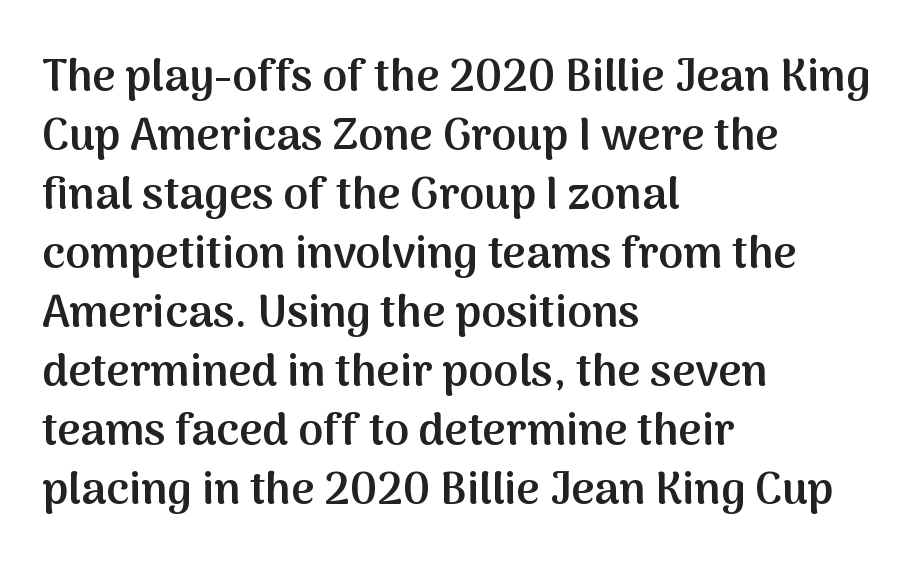
{"serif": "no", "italic": "no", "bold": "semi", "weight": "semibold", "width": "normal", "stroke_contrast": "medium", "x_height": "medium", "monospaced": "no", "underline": "no", "align": "left", "line_spacing": "normal", "line_spacing_ratio": 1.31, "letter_spacing": "normal", "letter_spacing_em": 0.0, "glyph_px": 45}
